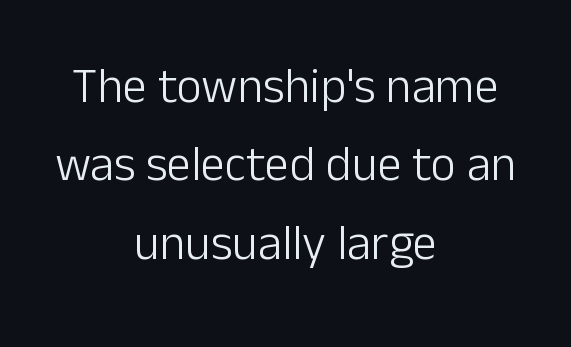
Q: Is the text bold? A: No.
Q: Is the text italic (slanted)? A: No, it is upright.
Q: Is the typeface a serif or a sans-serif typeface? A: Sans-serif.
Q: Is the text underlined? A: No.
Q: How is the paragraph aligned? A: Centered.
Q: Is the spacing between letters normal or unusually wide? A: Normal.
Q: Is the spacing between lines tight, normal or loose? A: Normal.
Q: Width (condensed, normal, or wide)? A: Normal.
Q: Stroke contrast? A: Low.
Q: x-height? A: Medium.
Q: Monospaced? A: No.
